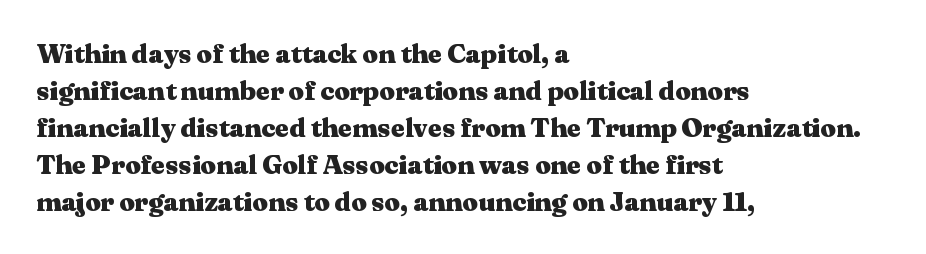
The image shows 27 px bold type, upright; set left-aligned, normal line spacing (1.37x), normal letter spacing, not underlined.
